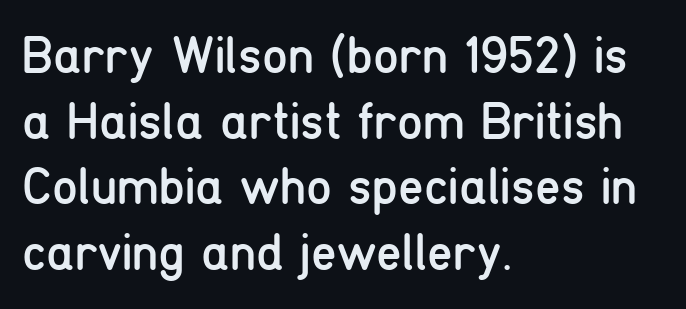
The passage shown is not underscored anywhere. In CSS terms this would be text-align: left. Each new line begins a customary step beneath the previous one. Serif or sans? Sans — the stroke terminals are bare. Weight: regular or lighter.
